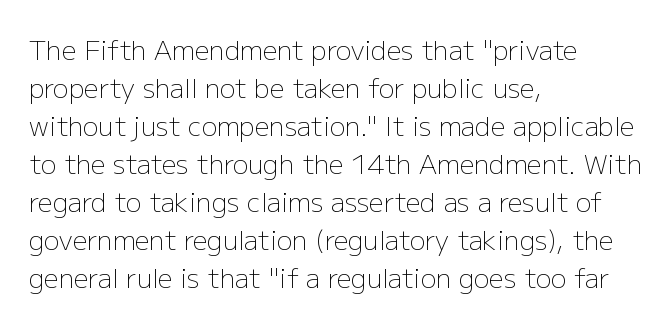
{"italic": "no", "bold": "no", "underline": "no", "align": "left", "line_spacing": "normal", "line_spacing_ratio": 1.46, "letter_spacing": "normal", "letter_spacing_em": 0.0, "glyph_px": 26}
